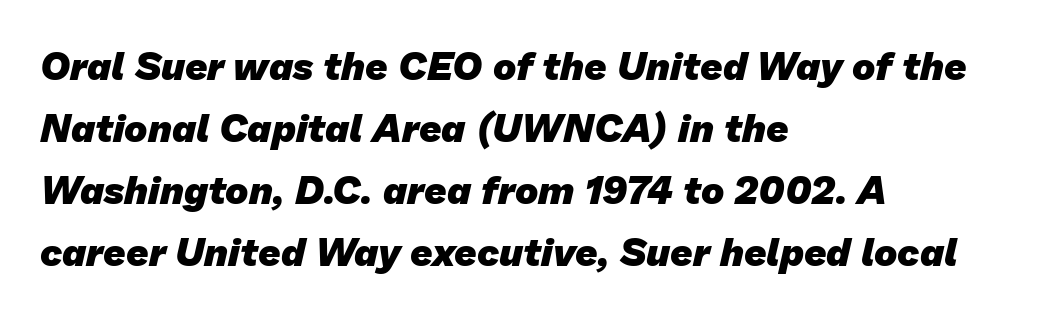
The string is rendered with underlining switched off. The passage is arranged the way most books set body copy — flush left. The letters advance in unequal steps, a hallmark of proportional type. Honestly, the row spacing looks completely unremarkable.
